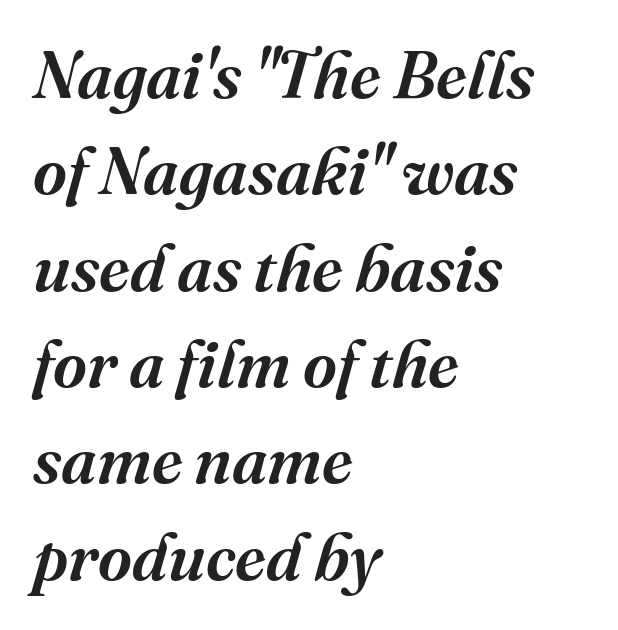
The image shows 66 px semibold serif type, italic (leaning right); set left-aligned, normal line spacing (1.46x), normal letter spacing, not underlined; medium stroke contrast and a medium x-height.
